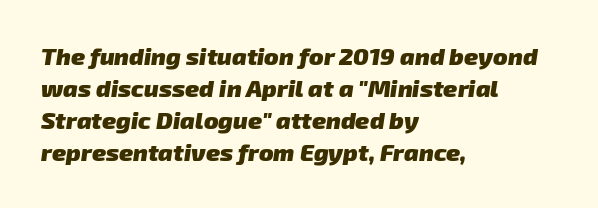
The image shows 24 px bold type; set left-aligned, normal line spacing (1.34x), normal letter spacing, not underlined.
